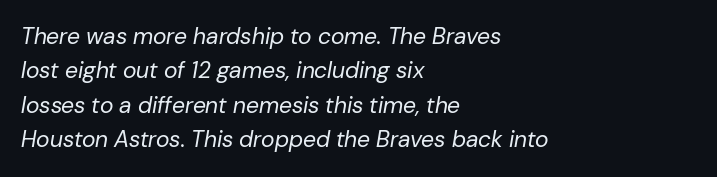
{"italic": "yes", "lean": "right", "slant_degrees": 10, "bold": "no", "underline": "no", "align": "left", "line_spacing": "normal", "line_spacing_ratio": 1.5, "letter_spacing": "normal", "letter_spacing_em": 0.0, "glyph_px": 23}
